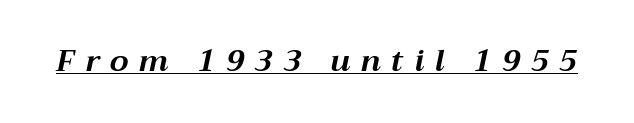
{"italic": "yes", "lean": "right", "slant_degrees": 12, "bold": "yes", "weight": "bold", "width": "normal", "stroke_contrast": "medium", "x_height": "medium", "monospaced": "no", "underline": "yes", "letter_spacing": "wide", "letter_spacing_em": 0.35, "glyph_px": 30}
